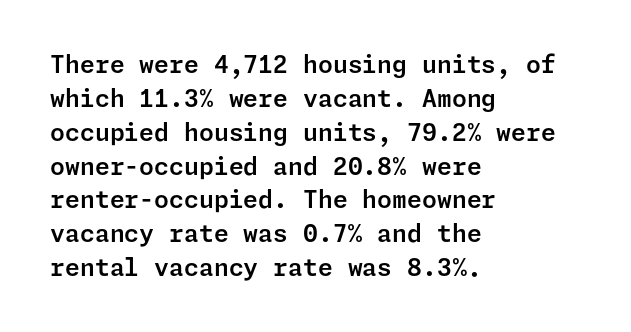
Here the glyphs are tracked normally, forming tight word shapes. A typesetter would call this leading conventional body-copy spacing. Descenders hang freely into open space. Typeset ragged right — the left edge is the straight one. Posture: upright roman.
